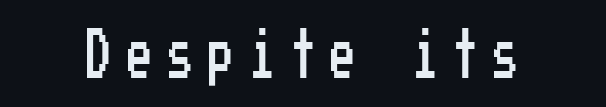
The image shows 49 px condensed sans-serif type, upright; set unusually wide letter spacing (+0.33 em), not underlined; low stroke contrast and a medium x-height.
